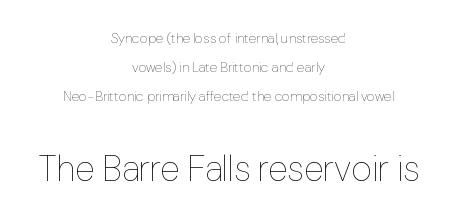
{"italic": "no", "bold": "no", "weight": "thin", "width": "normal", "stroke_contrast": "low", "x_height": "medium", "monospaced": "no", "underline": "no", "align": "center", "line_spacing": "loose", "line_spacing_ratio": 2.07, "letter_spacing": "normal", "letter_spacing_em": 0.0, "larger_block": "second", "size_ratio": 2.57, "glyph_px": 36}
